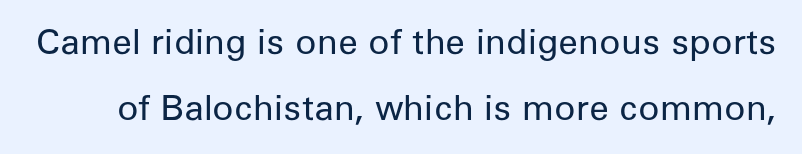
Q: Is the text bold? A: No.
Q: Is the text italic (slanted)? A: No, it is upright.
Q: Is the typeface a serif or a sans-serif typeface? A: Sans-serif.
Q: Is the text underlined? A: No.
Q: Is the spacing between letters normal or unusually wide? A: Normal.
Q: Is the spacing between lines tight, normal or loose? A: Loose.
Q: Width (condensed, normal, or wide)? A: Normal.
Q: Stroke contrast? A: Low.
Q: x-height? A: Medium.
Q: Monospaced? A: No.
